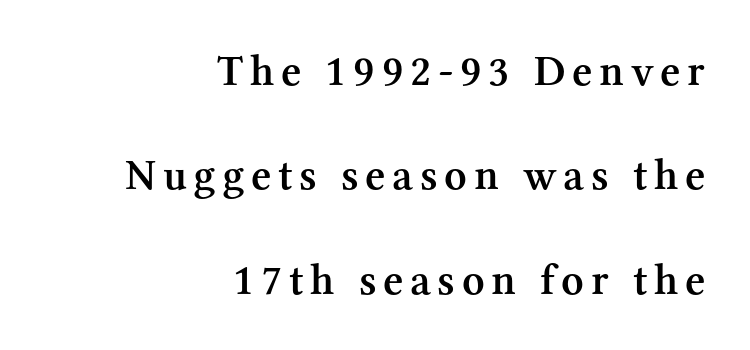
{"serif": "yes", "italic": "no", "bold": "semi", "weight": "semibold", "width": "normal", "stroke_contrast": "medium", "x_height": "medium", "monospaced": "no", "underline": "no", "align": "right", "line_spacing": "loose", "line_spacing_ratio": 2.37, "glyph_px": 44}
